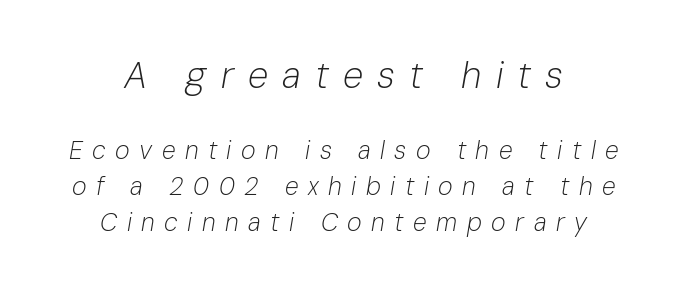
The image shows 37 px light type, italic (leaning right); set centered, normal line spacing (1.44x), unusually wide letter spacing (+0.38 em), not underlined; the first (top) block is 1.48x larger; low stroke contrast and a medium x-height.
